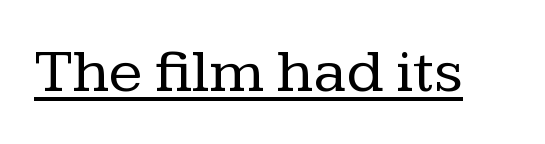
The letters sit at their default tracking, neither squeezed nor spread. Serif or sans? Serif — the stroke terminals have little feet. Does a line run under the words? Yes, clearly. Note the varied advance widths — an 'i' is clearly narrower than an 'm'.
